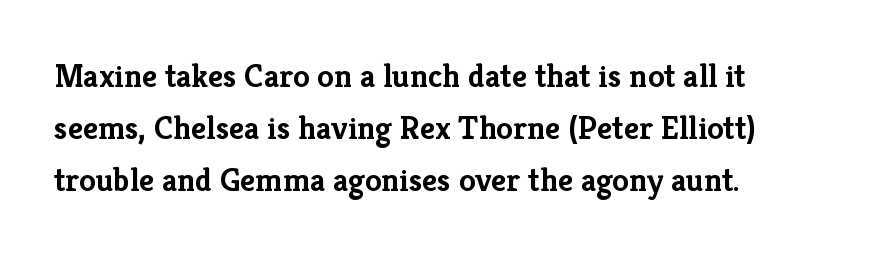
Unmarked baselines from the first word to the last. Is the letter spacing exaggerated? No — it looks like the ordinary default. One-word summary of the alignment: left. Leading matches the norm, producing a regular column.
